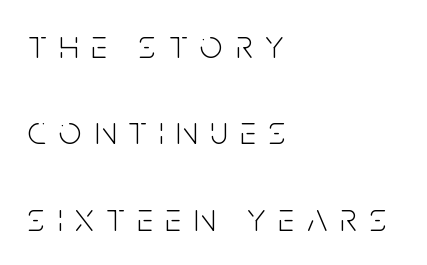
{"serif": "no", "italic": "no", "bold": "no", "weight": "light", "width": "condensed", "stroke_contrast": "low", "x_height": "large", "monospaced": "no", "underline": "no", "align": "left", "line_spacing": "loose", "line_spacing_ratio": 2.16, "letter_spacing": "wide", "letter_spacing_em": 0.32, "glyph_px": 40}
